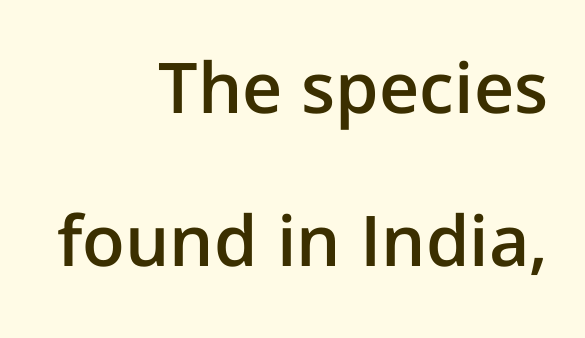
The letters advance in unequal steps, a hallmark of proportional type. Summary of vertical rhythm: relaxed, with wide interline spacing. Nothing unusual about the tracking: characters are spaced as the font intends. Stems and bowls a touch heavier than normal — semibold. Does the copy run flush right? Yes — the right margin is perfectly even. Nothing sits at the stroke ends, so this counts as sans-serif.
